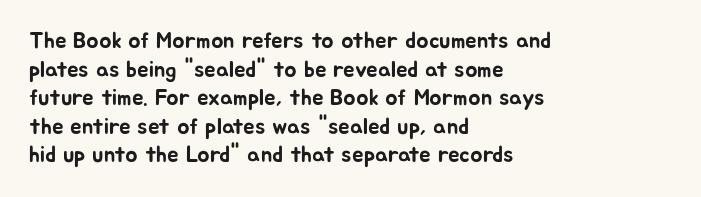
{"italic": "no", "underline": "no", "align": "left", "line_spacing_ratio": 1.24, "letter_spacing": "normal", "letter_spacing_em": 0.0, "glyph_px": 23}
